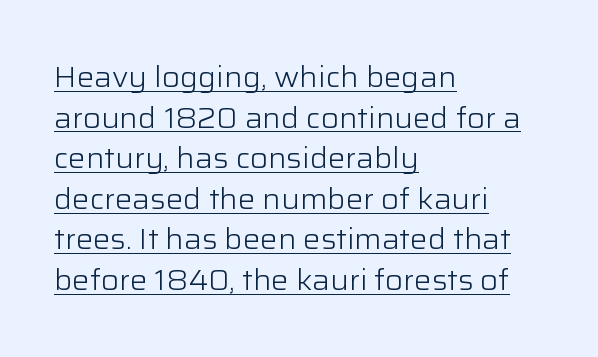
{"serif": "no", "italic": "no", "bold": "no", "weight": "light", "width": "normal", "stroke_contrast": "low", "x_height": "medium", "monospaced": "no", "underline": "yes", "align": "left", "line_spacing": "normal", "line_spacing_ratio": 1.4, "letter_spacing": "normal", "letter_spacing_em": 0.0, "glyph_px": 29}
